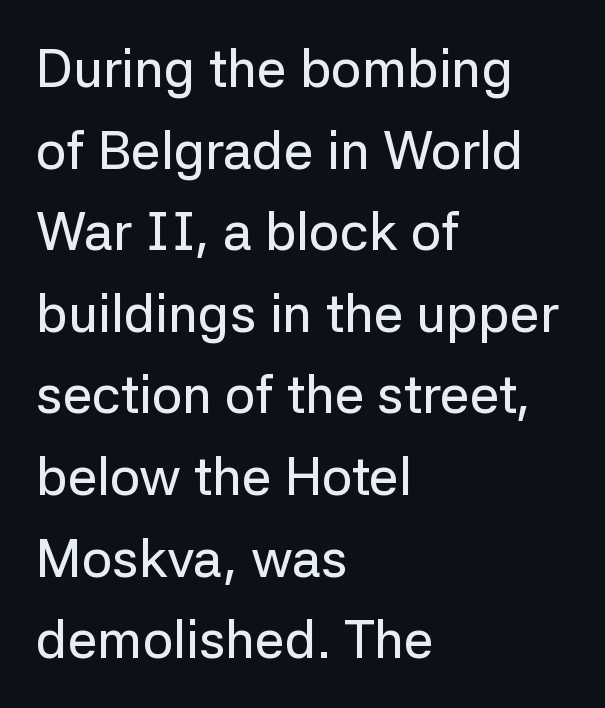
The image shows 53 px sans-serif type, upright; set left-aligned, normal line spacing (1.54x), normal letter spacing, not underlined; low stroke contrast and a medium x-height.
